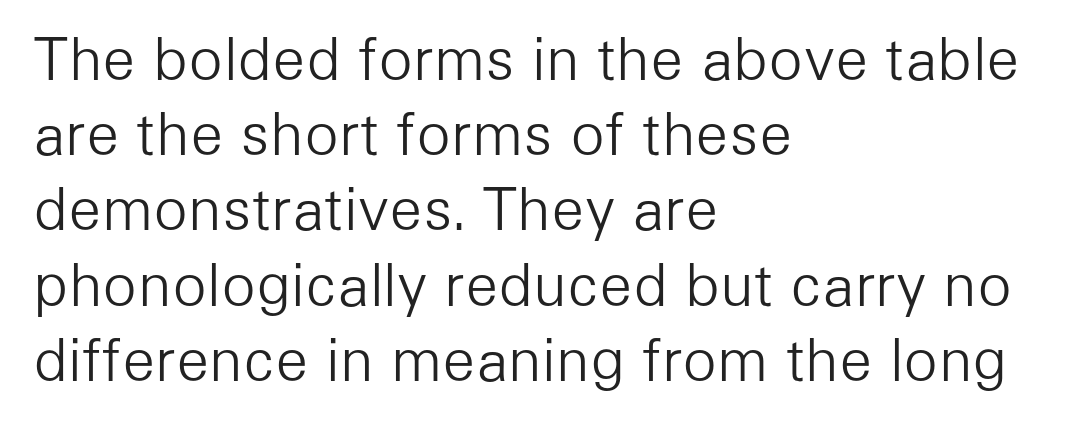
Q: Is the text bold? A: No.
Q: Is the text italic (slanted)? A: No, it is upright.
Q: Is the typeface a serif or a sans-serif typeface? A: Sans-serif.
Q: Is the text underlined? A: No.
Q: How is the paragraph aligned? A: Left-aligned.
Q: Is the spacing between letters normal or unusually wide? A: Normal.
Q: Is the spacing between lines tight, normal or loose? A: Normal.
Q: Width (condensed, normal, or wide)? A: Normal.
Q: Stroke contrast? A: Low.
Q: x-height? A: Medium.
Q: Monospaced? A: No.
